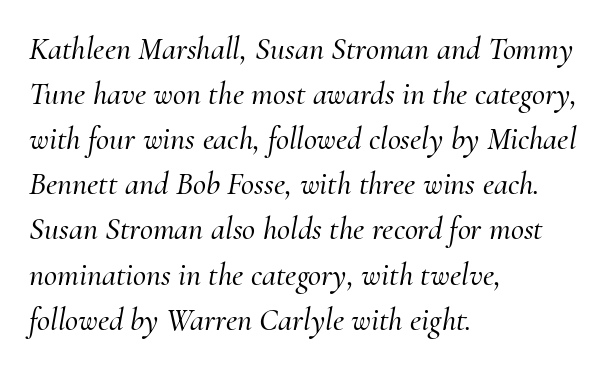
Q: Is the text italic (slanted)? A: Yes, it leans right by about 10 degrees.
Q: Is the typeface a serif or a sans-serif typeface? A: Serif.
Q: Is the text underlined? A: No.
Q: How is the paragraph aligned? A: Left-aligned.
Q: Is the spacing between letters normal or unusually wide? A: Normal.
Q: Is the spacing between lines tight, normal or loose? A: Normal.
Q: Width (condensed, normal, or wide)? A: Normal.
Q: Stroke contrast? A: Medium.
Q: x-height? A: Small.
Q: Monospaced? A: No.
